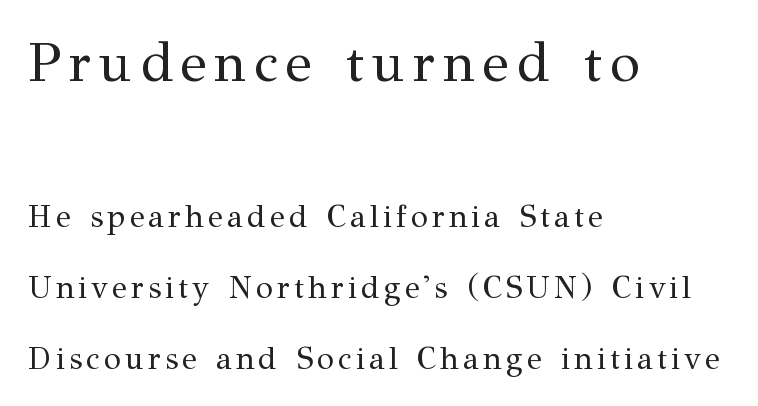
The image shows 55 px regular-weight serif type, upright; set left-aligned, loose line spacing (2.28x), not underlined; the first (top) block is 1.77x larger; medium stroke contrast and a medium x-height.
